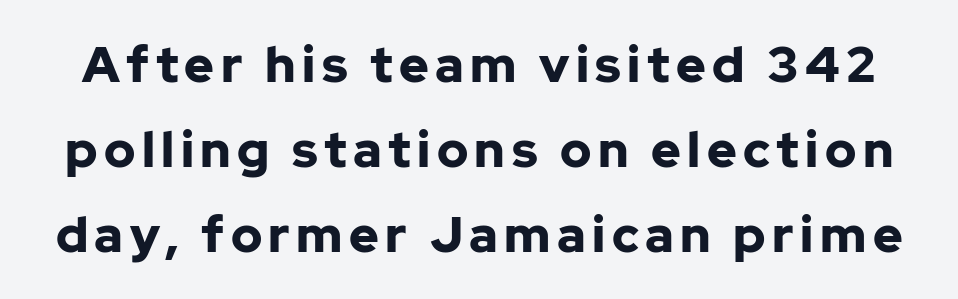
{"serif": "no", "italic": "no", "bold": "yes", "weight": "bold", "width": "normal", "stroke_contrast": "low", "x_height": "medium", "monospaced": "no", "underline": "no", "line_spacing": "normal", "line_spacing_ratio": 1.7, "glyph_px": 50}
